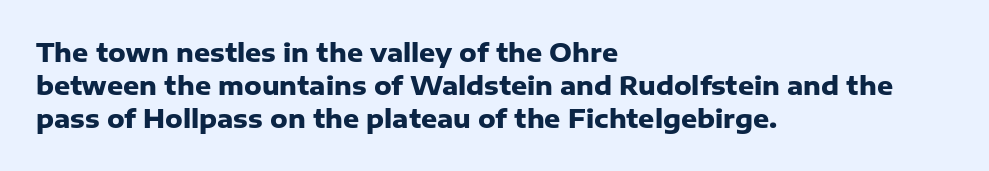
One-word summary of the alignment: left. Compared with an ordinary text face, these strokes are far heavier — a full bold. Interline gaps are of average width in this sample. Letter spacing: default. The baseline area is clear. The letters stand upright; this is a roman face.
